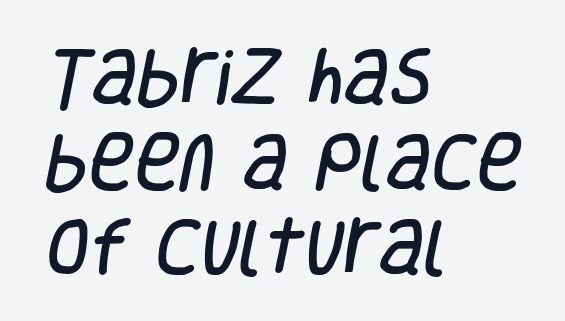
Q: Is the typeface a serif or a sans-serif typeface? A: Sans-serif.
Q: Is the text underlined? A: No.
Q: How is the paragraph aligned? A: Left-aligned.
Q: Is the spacing between letters normal or unusually wide? A: Normal.
Q: Is the spacing between lines tight, normal or loose? A: Normal.
Q: Width (condensed, normal, or wide)? A: Condensed.
Q: Stroke contrast? A: Low.
Q: x-height? A: Large.
Q: Monospaced? A: No.
